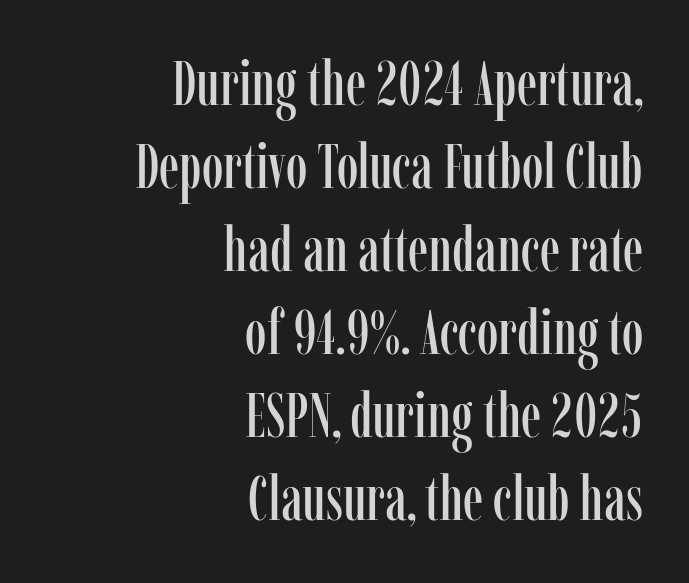
The image shows 62 px condensed serif type, upright; set right-aligned, normal line spacing (1.34x), normal letter spacing, not underlined; low stroke contrast and a medium x-height.
